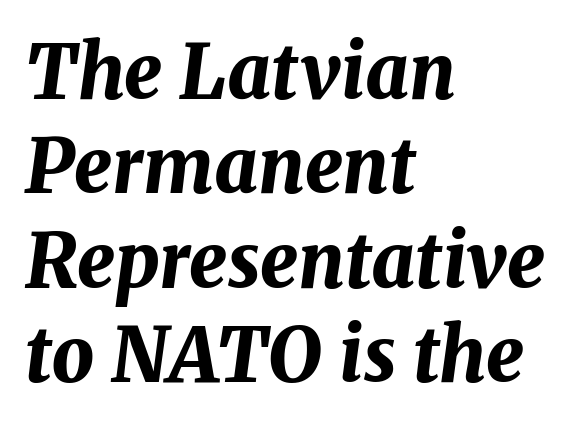
The image shows 75 px bold type, italic (leaning right); set left-aligned, normal line spacing (1.26x), normal letter spacing, not underlined; medium stroke contrast and a medium x-height.
